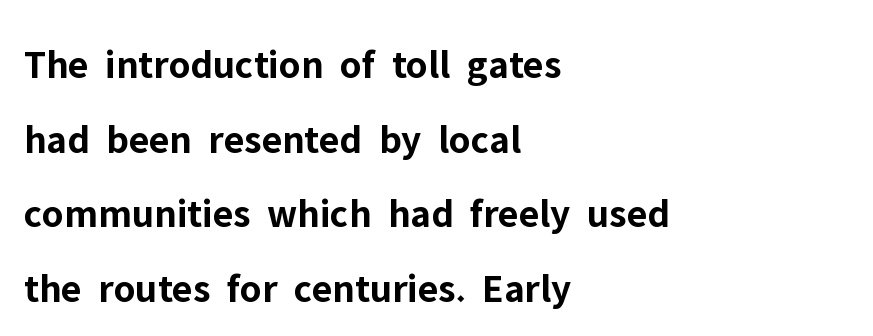
The image shows 41 px bold sans-serif type, upright; set left-aligned, line spacing 1.82x, normal letter spacing, not underlined; low stroke contrast and a medium x-height.
